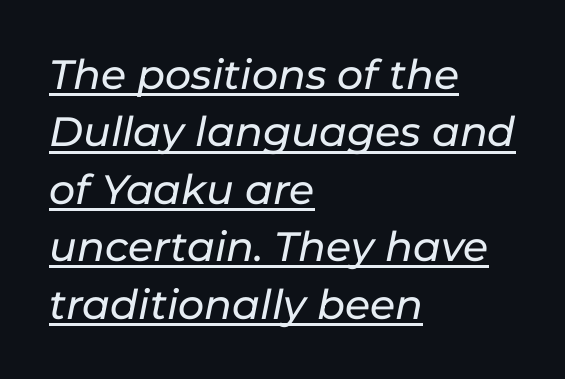
{"italic": "yes", "lean": "right", "slant_degrees": 11, "width": "normal", "stroke_contrast": "low", "x_height": "medium", "monospaced": "no", "underline": "yes", "align": "left", "line_spacing": "normal", "line_spacing_ratio": 1.4, "letter_spacing": "normal", "letter_spacing_em": 0.0, "glyph_px": 41}
